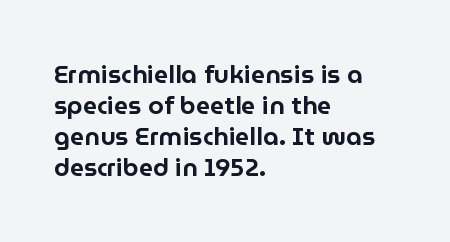
Q: Is the text italic (slanted)? A: No, it is upright.
Q: Is the text underlined? A: No.
Q: How is the paragraph aligned? A: Left-aligned.
Q: Is the spacing between letters normal or unusually wide? A: Normal.
